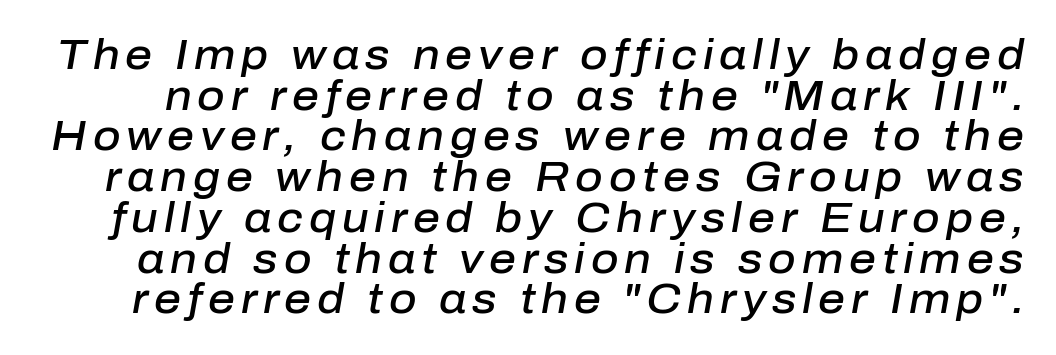
These lines are rendered in a variable-pitch font. The block of text is dense from top to bottom, with scant space between rows. Summary of weight: moderately heavy, a semibold. This is oblique type, the kind used for emphasis or titles.
